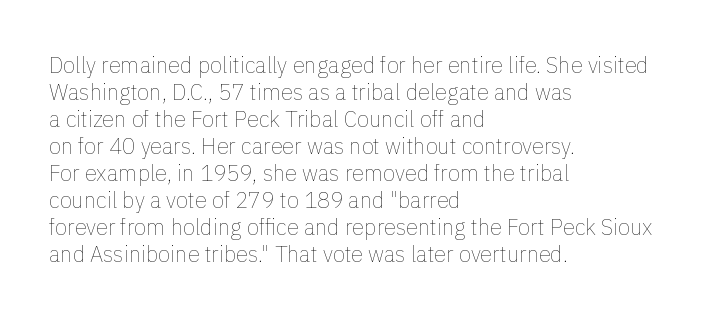
Beneath every word, the page is bare. The lettering holds an erect, upright posture throughout. Caption: face not bold, strokes unweighted. The gaps between neighbouring characters are ordinary and unremarkable.
